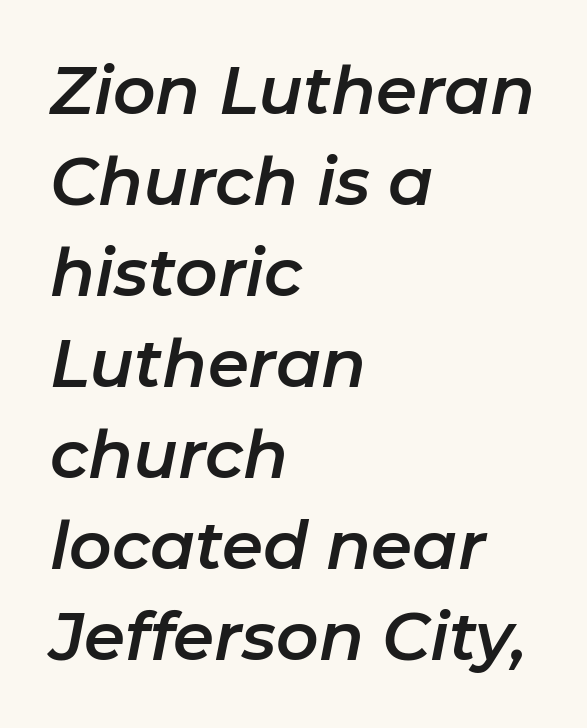
{"italic": "yes", "lean": "right", "slant_degrees": 11, "width": "normal", "stroke_contrast": "low", "x_height": "medium", "monospaced": "no", "underline": "no", "align": "left", "line_spacing": "normal", "line_spacing_ratio": 1.38, "letter_spacing": "normal", "letter_spacing_em": 0.0, "glyph_px": 66}
